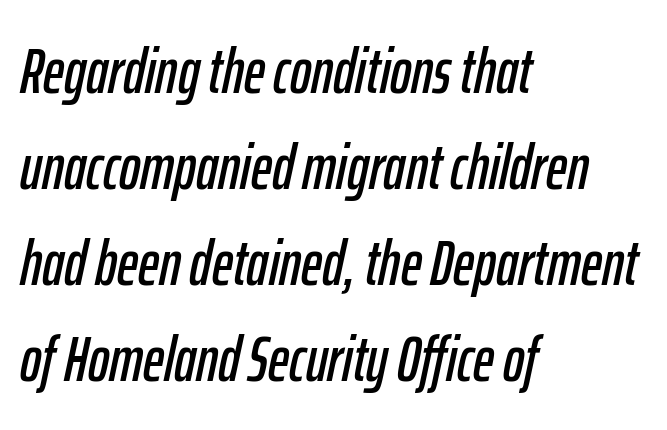
{"italic": "yes", "lean": "right", "slant_degrees": 12, "width": "condensed", "stroke_contrast": "low", "x_height": "medium", "monospaced": "no", "underline": "no", "align": "left", "line_spacing": "normal", "line_spacing_ratio": 1.5, "letter_spacing": "normal", "letter_spacing_em": 0.0, "glyph_px": 64}
